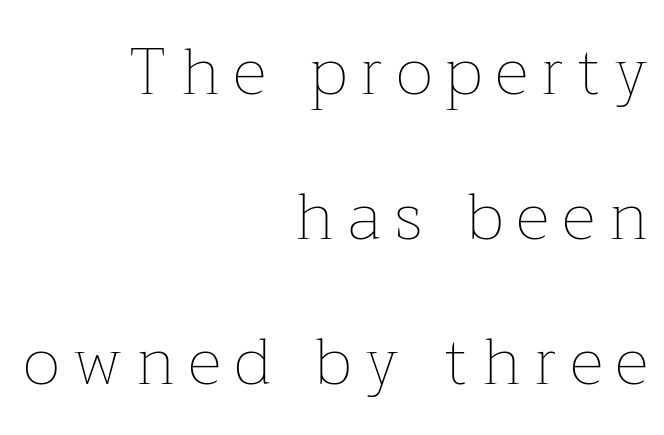
Q: Is the text bold? A: No.
Q: Is the text italic (slanted)? A: No, it is upright.
Q: Is the text underlined? A: No.
Q: How is the paragraph aligned? A: Right-aligned.
Q: Is the spacing between letters normal or unusually wide? A: Unusually wide.
Q: Is the spacing between lines tight, normal or loose? A: Loose.
Q: Width (condensed, normal, or wide)? A: Normal.
Q: Stroke contrast? A: Low.
Q: x-height? A: Medium.
Q: Monospaced? A: No.
